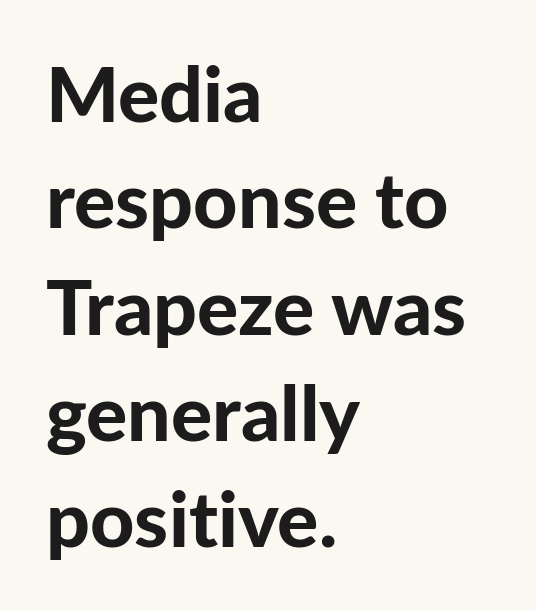
{"serif": "no", "italic": "no", "bold": "yes", "weight": "bold", "width": "normal", "stroke_contrast": "low", "x_height": "medium", "monospaced": "no", "underline": "no", "align": "left", "line_spacing": "normal", "line_spacing_ratio": 1.38, "letter_spacing": "normal", "letter_spacing_em": 0.0, "glyph_px": 77}
